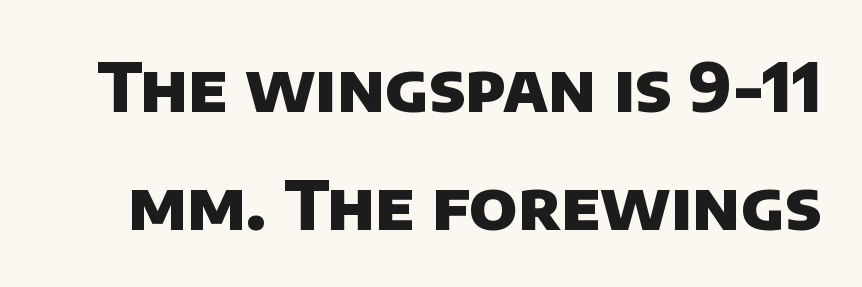
Students, this is bold: see how much ink each stroke carries. Honestly, the letter spacing is just normal — you wouldn't notice it. These lines are composed in type without serifs. The face used here is proportionally spaced, like ordinary book or web type.
